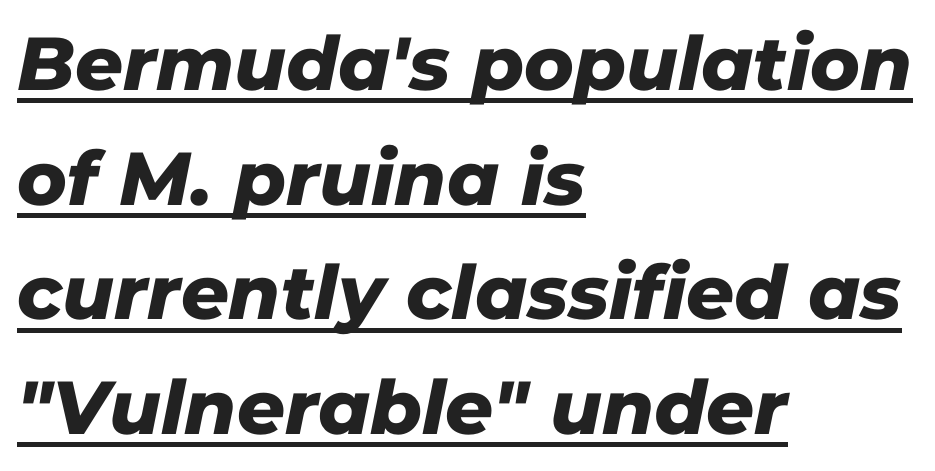
{"serif": "no", "width": "normal", "stroke_contrast": "low", "x_height": "medium", "monospaced": "no", "underline": "yes", "align": "left", "line_spacing": "normal", "line_spacing_ratio": 1.53, "letter_spacing": "normal", "letter_spacing_em": 0.0, "glyph_px": 75}
